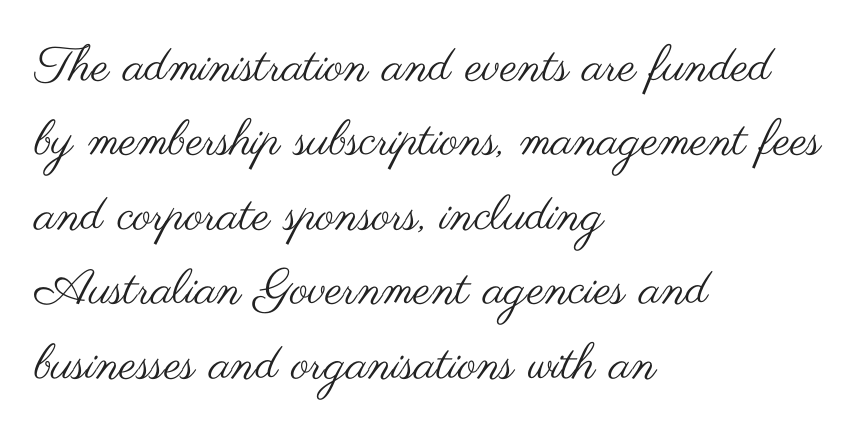
{"serif": "no", "bold": "no", "weight": "regular", "width": "wide", "stroke_contrast": "medium", "x_height": "small", "monospaced": "no", "underline": "no", "align": "left", "line_spacing": "normal", "line_spacing_ratio": 1.52, "letter_spacing": "normal", "letter_spacing_em": 0.0, "glyph_px": 49}
